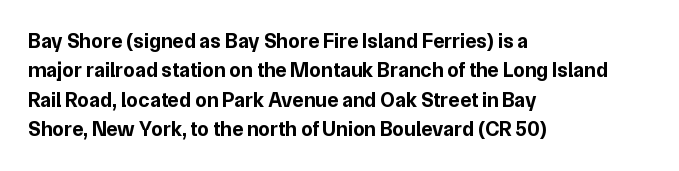
Q: Is the text bold? A: Yes.
Q: Is the text italic (slanted)? A: No, it is upright.
Q: Is the text underlined? A: No.
Q: How is the paragraph aligned? A: Left-aligned.
Q: Is the spacing between letters normal or unusually wide? A: Normal.
Q: Is the spacing between lines tight, normal or loose? A: Normal.
